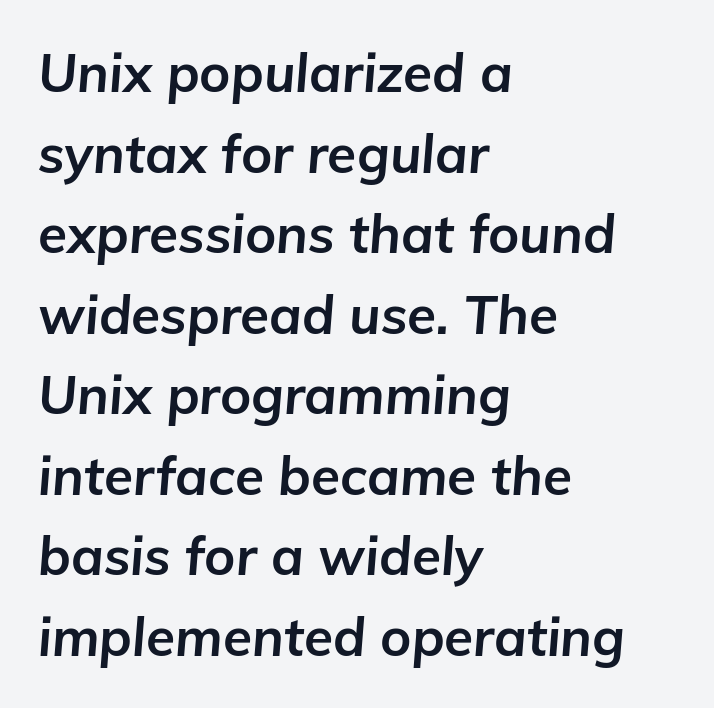
{"italic": "yes", "lean": "right", "slant_degrees": 5, "bold": "yes", "weight": "bold", "width": "normal", "stroke_contrast": "low", "x_height": "medium", "monospaced": "no", "underline": "no", "align": "left", "line_spacing": "normal", "line_spacing_ratio": 1.52, "letter_spacing": "normal", "letter_spacing_em": 0.0, "glyph_px": 53}
